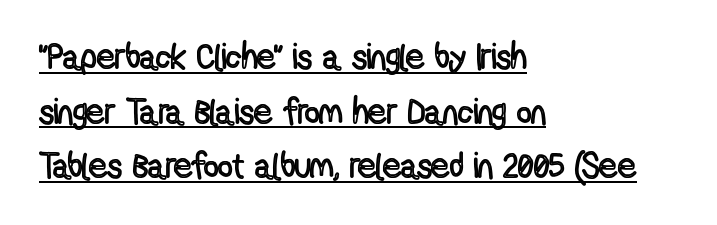
Q: Is the text italic (slanted)? A: No, it is upright.
Q: Is the text underlined? A: Yes.
Q: How is the paragraph aligned? A: Left-aligned.
Q: Is the spacing between letters normal or unusually wide? A: Normal.
Q: Is the spacing between lines tight, normal or loose? A: Normal.
Q: Width (condensed, normal, or wide)? A: Condensed.
Q: x-height? A: Medium.
Q: Monospaced? A: No.
